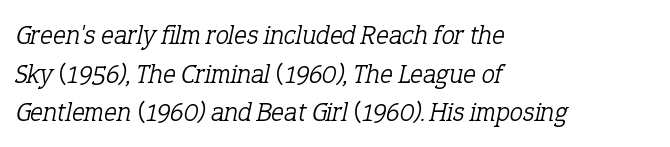
The strokes are not fattened; the text isn't bold. These lines sit exactly where default settings would place them. This rendering uses left alignment, leaving the right contour irregular. You can tell it's italic because the verticals aren't actually vertical.
